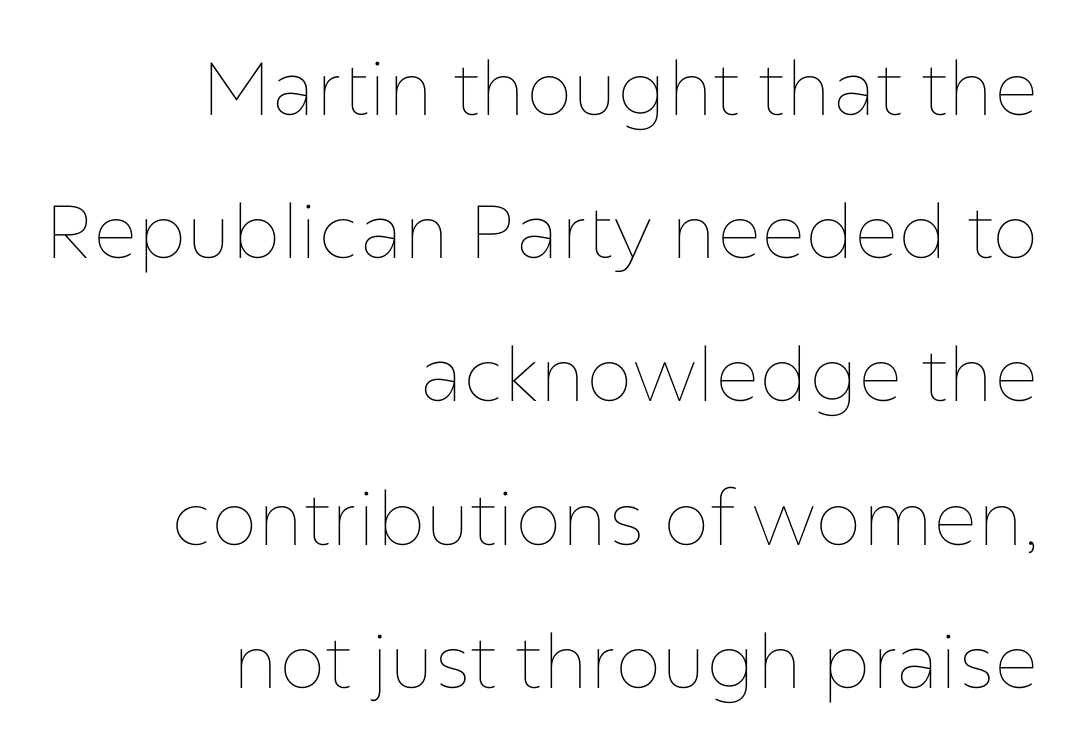
{"italic": "no", "bold": "no", "weight": "thin", "width": "normal", "stroke_contrast": "low", "x_height": "medium", "monospaced": "no", "underline": "no", "align": "right", "line_spacing": "loose", "line_spacing_ratio": 1.91, "letter_spacing": "normal", "letter_spacing_em": 0.0, "glyph_px": 75}
